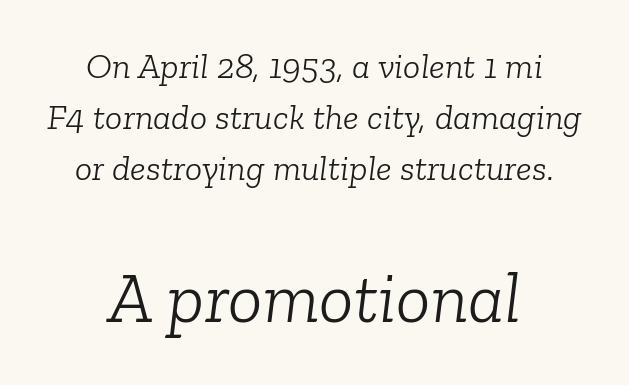
Q: Is the text bold? A: No.
Q: Is the text italic (slanted)? A: Yes, it leans right by about 6 degrees.
Q: Is the typeface a serif or a sans-serif typeface? A: Serif.
Q: Is the text underlined? A: No.
Q: How is the paragraph aligned? A: Centered.
Q: Is the spacing between letters normal or unusually wide? A: Normal.
Q: Is the spacing between lines tight, normal or loose? A: Normal.
Q: Which block of text is set in a larger size, the first (top) or the second (bottom)? A: The second (bottom) one.
Q: Width (condensed, normal, or wide)? A: Normal.
Q: Stroke contrast? A: Low.
Q: x-height? A: Medium.
Q: Monospaced? A: No.
